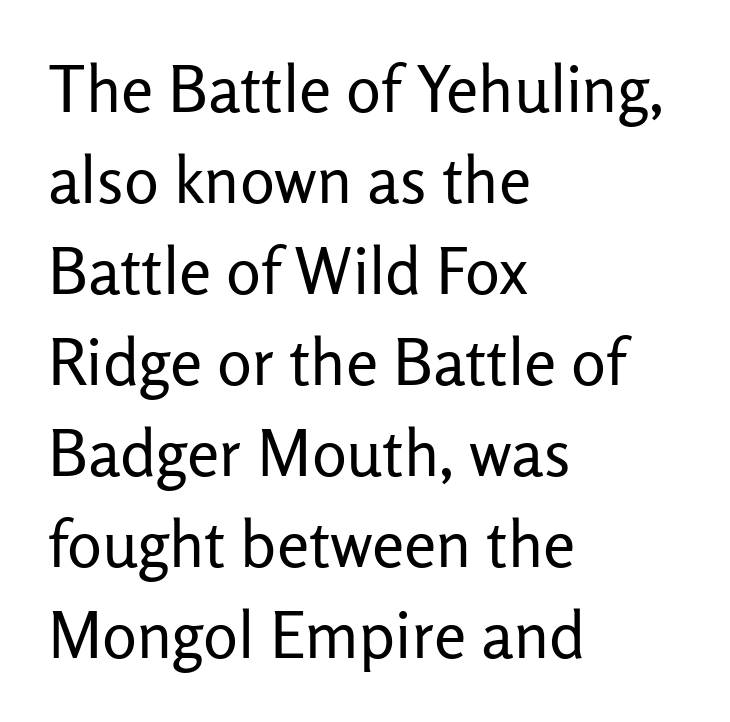
Q: Is the text bold? A: No.
Q: Is the text italic (slanted)? A: No, it is upright.
Q: Is the typeface a serif or a sans-serif typeface? A: Sans-serif.
Q: Is the text underlined? A: No.
Q: How is the paragraph aligned? A: Left-aligned.
Q: Is the spacing between letters normal or unusually wide? A: Normal.
Q: Is the spacing between lines tight, normal or loose? A: Normal.
Q: Width (condensed, normal, or wide)? A: Normal.
Q: Stroke contrast? A: Low.
Q: x-height? A: Medium.
Q: Monospaced? A: No.
